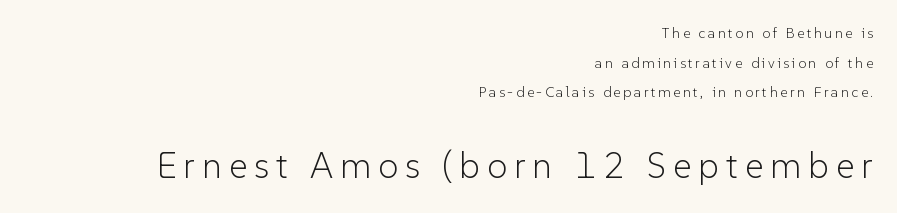
Quick note: not italic, upright. You get the small type first, then a jump to larger type. No heavy texture on the line: the type isn't bold. Notice how the passage keeps a crisp vertical edge on the right only.
